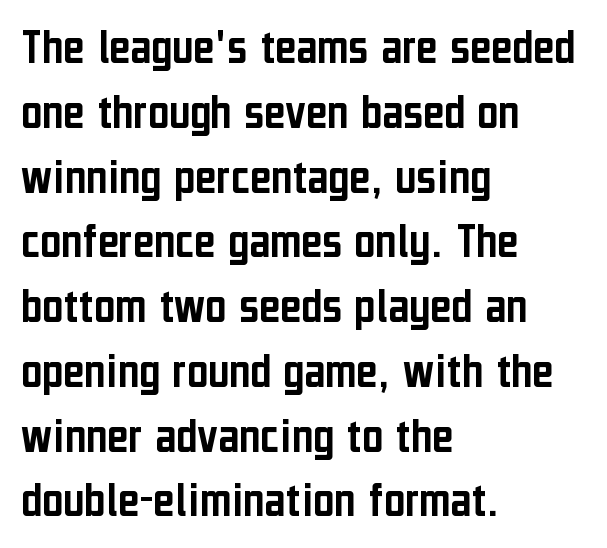
The image shows 51 px condensed sans-serif type, upright; set left-aligned, normal line spacing (1.27x), normal letter spacing, not underlined; low stroke contrast and a medium x-height.
